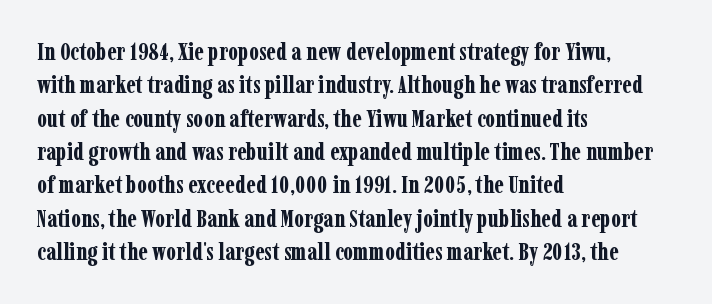
{"italic": "no", "bold": "yes", "underline": "no", "align": "left", "line_spacing": "normal", "line_spacing_ratio": 1.39, "letter_spacing": "normal", "letter_spacing_em": 0.0, "glyph_px": 24}
